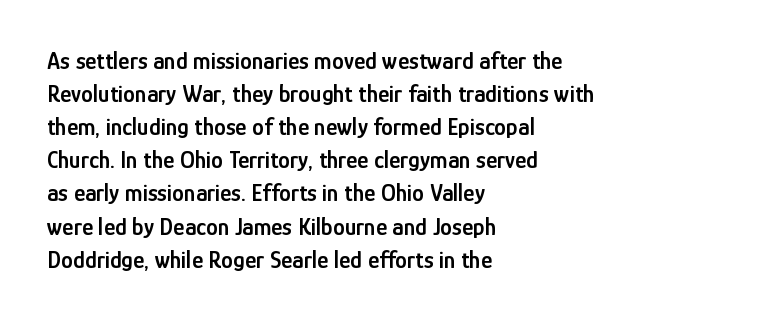
Q: Is the text bold? A: Semi-bold.
Q: Is the text italic (slanted)? A: No, it is upright.
Q: Is the text underlined? A: No.
Q: How is the paragraph aligned? A: Left-aligned.
Q: Is the spacing between letters normal or unusually wide? A: Normal.
Q: Is the spacing between lines tight, normal or loose? A: Normal.
